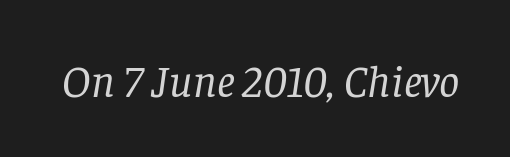
{"serif": "yes", "italic": "yes", "lean": "right", "slant_degrees": 8, "bold": "no", "weight": "regular", "width": "normal", "stroke_contrast": "low", "x_height": "large", "monospaced": "no", "underline": "no", "letter_spacing": "normal", "letter_spacing_em": 0.0, "glyph_px": 45}
